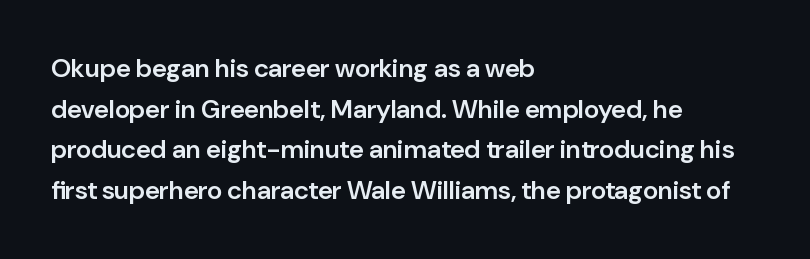
The image shows 26 px text type, upright; set left-aligned, normal line spacing (1.56x), normal letter spacing, not underlined.
